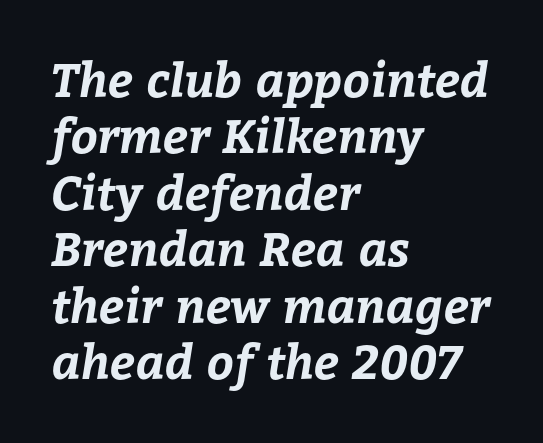
The typesetting leans heavy: a genuine bold. Does the copy run flush right? No — it runs flush left. Short note: letters normally spaced. The face used here is proportionally spaced, like ordinary book or web type. The area under the type is left untouched.
